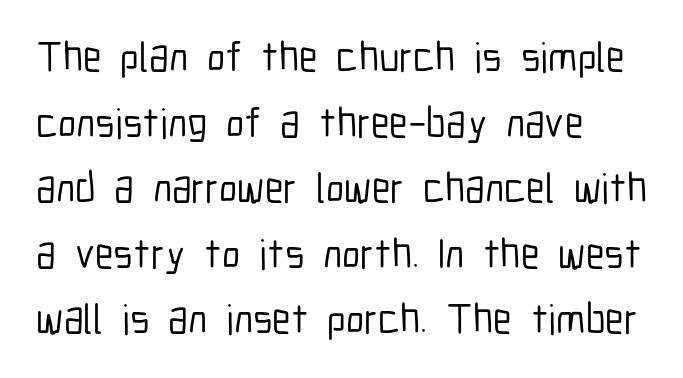
Q: Is the text italic (slanted)? A: No, it is upright.
Q: Is the typeface a serif or a sans-serif typeface? A: Sans-serif.
Q: Is the text underlined? A: No.
Q: How is the paragraph aligned? A: Left-aligned.
Q: Is the spacing between letters normal or unusually wide? A: Normal.
Q: Is the spacing between lines tight, normal or loose? A: Normal.
Q: Width (condensed, normal, or wide)? A: Condensed.
Q: Stroke contrast? A: Low.
Q: x-height? A: Medium.
Q: Monospaced? A: No.
